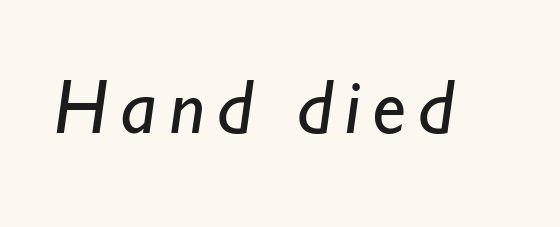
{"serif": "no", "bold": "no", "weight": "regular", "width": "normal", "stroke_contrast": "low", "x_height": "small", "monospaced": "no", "underline": "no", "glyph_px": 77}
